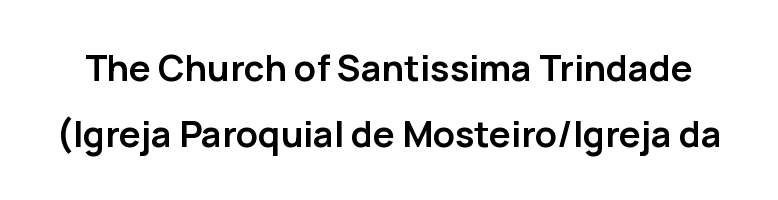
Q: Is the text bold? A: Yes.
Q: Is the text italic (slanted)? A: No, it is upright.
Q: Is the typeface a serif or a sans-serif typeface? A: Sans-serif.
Q: Is the text underlined? A: No.
Q: Is the spacing between letters normal or unusually wide? A: Normal.
Q: Width (condensed, normal, or wide)? A: Normal.
Q: Stroke contrast? A: Low.
Q: x-height? A: Medium.
Q: Monospaced? A: No.
